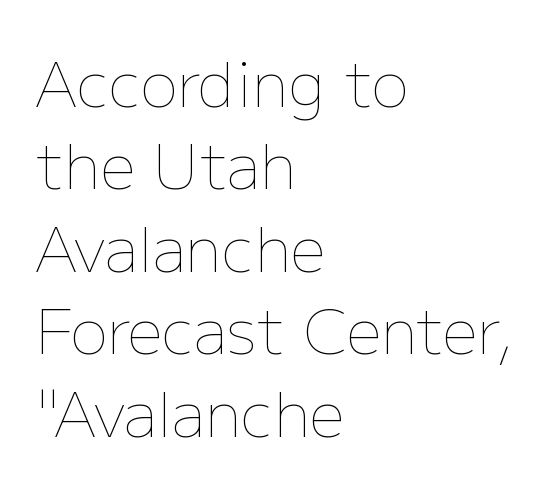
{"italic": "no", "bold": "no", "weight": "thin", "width": "normal", "stroke_contrast": "low", "x_height": "medium", "monospaced": "no", "underline": "no", "align": "left", "line_spacing": "normal", "line_spacing_ratio": 1.33, "letter_spacing": "normal", "letter_spacing_em": 0.0, "glyph_px": 62}
